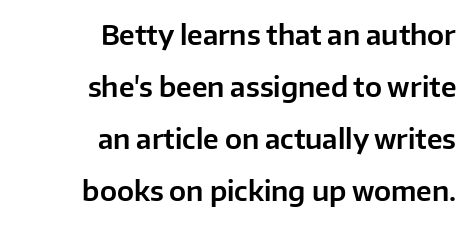
{"italic": "no", "underline": "no", "align": "right", "line_spacing": "loose", "line_spacing_ratio": 1.93, "letter_spacing": "normal", "letter_spacing_em": 0.0, "glyph_px": 27}
